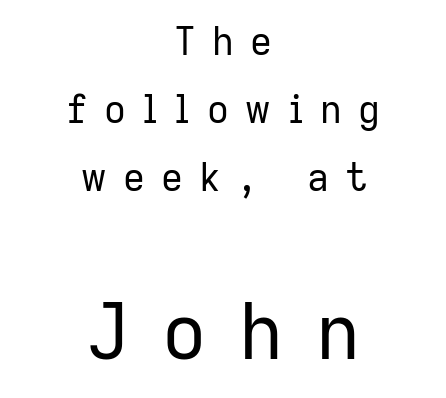
The typesetter chose a symmetrical, centered arrangement here. The weight would be labelled regular, book, light, or lighter still. Regarding serifs, this sample does without them. Ascenders rise straight up at ninety degrees. Visually, the bottom section dominates because its glyphs are scaled up. The strip under each line holds only bare page.
